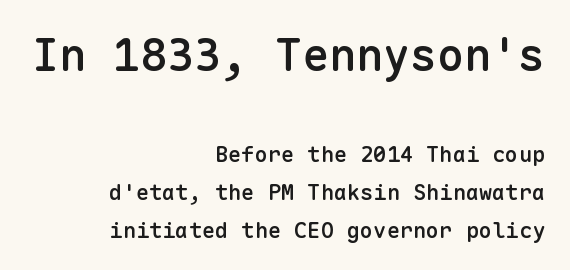
Q: Is the text bold? A: Semi-bold.
Q: Is the text italic (slanted)? A: No, it is upright.
Q: Is the typeface a serif or a sans-serif typeface? A: Sans-serif.
Q: Is the text underlined? A: No.
Q: How is the paragraph aligned? A: Right-aligned.
Q: Is the spacing between letters normal or unusually wide? A: Normal.
Q: Which block of text is set in a larger size, the first (top) or the second (bottom)? A: The first (top) one.
Q: Width (condensed, normal, or wide)? A: Normal.
Q: Stroke contrast? A: Low.
Q: x-height? A: Medium.
Q: Monospaced? A: Yes.
